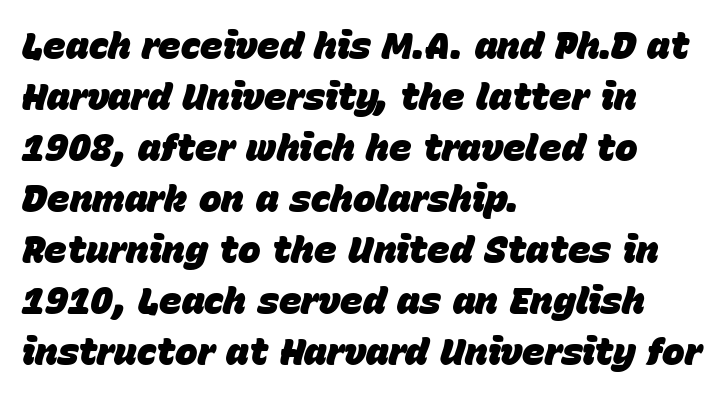
The image shows 38 px heavy type, italic (leaning right); set left-aligned, normal line spacing (1.34x), normal letter spacing, not underlined; low stroke contrast and a large x-height.
